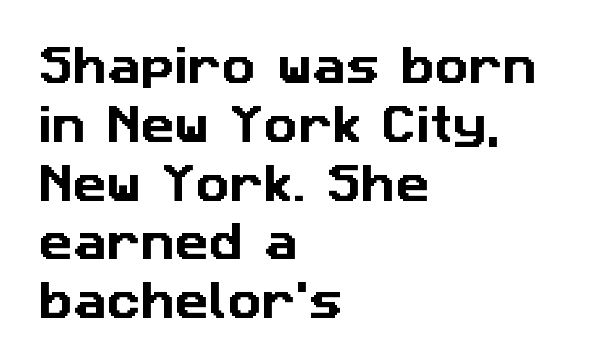
The image shows 42 px sans-serif type; set left-aligned, normal line spacing (1.4x), normal letter spacing, not underlined; low stroke contrast and a medium x-height.
